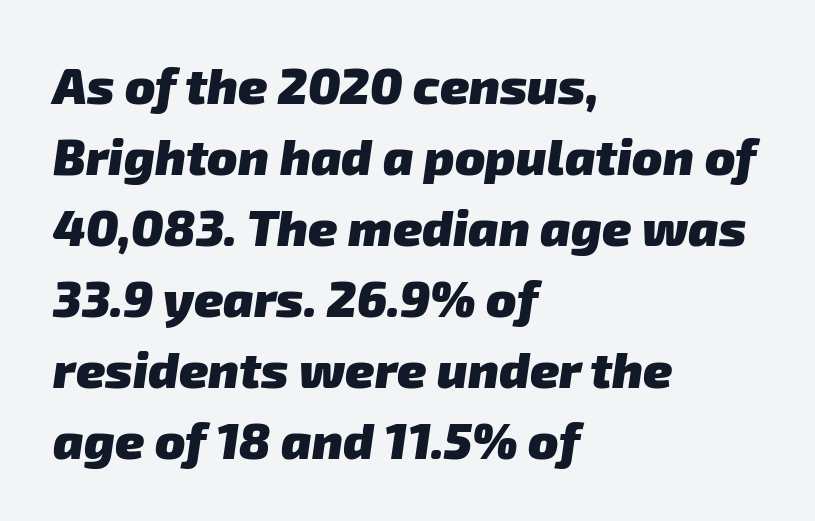
The image shows 50 px heavy sans-serif type; set left-aligned, normal line spacing (1.42x), normal letter spacing, not underlined; low stroke contrast and a medium x-height.
